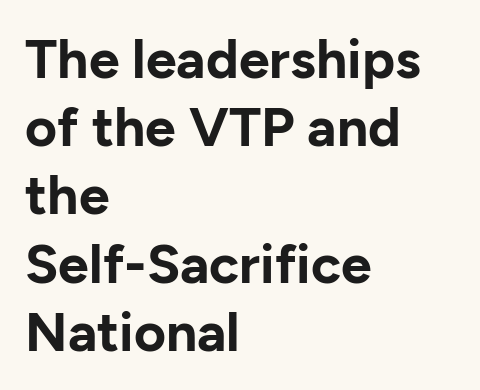
{"serif": "no", "italic": "no", "bold": "yes", "weight": "bold", "width": "normal", "stroke_contrast": "low", "x_height": "medium", "monospaced": "no", "underline": "no", "align": "left", "line_spacing_ratio": 1.24, "letter_spacing": "normal", "letter_spacing_em": 0.0, "glyph_px": 55}
